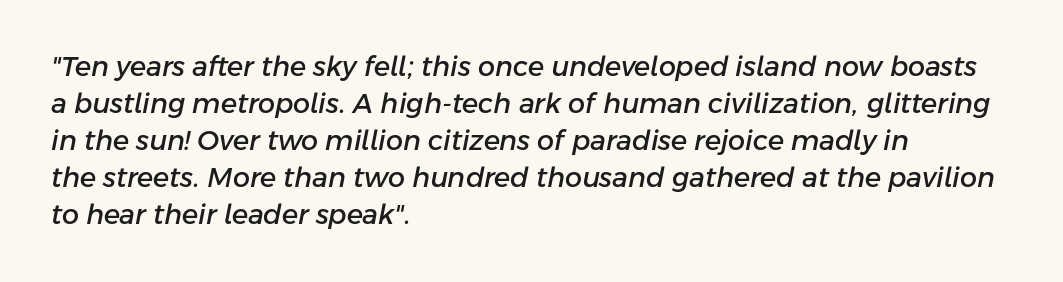
{"italic": "yes", "lean": "right", "slant_degrees": 11, "underline": "no", "align": "left", "line_spacing": "normal", "line_spacing_ratio": 1.37, "letter_spacing": "normal", "letter_spacing_em": 0.0, "glyph_px": 27}
